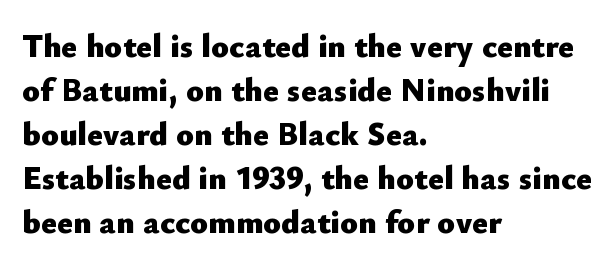
Q: Is the text bold? A: Yes.
Q: Is the text italic (slanted)? A: No, it is upright.
Q: Is the typeface a serif or a sans-serif typeface? A: Sans-serif.
Q: Is the text underlined? A: No.
Q: How is the paragraph aligned? A: Left-aligned.
Q: Is the spacing between letters normal or unusually wide? A: Normal.
Q: Is the spacing between lines tight, normal or loose? A: Normal.
Q: Width (condensed, normal, or wide)? A: Normal.
Q: Stroke contrast? A: Low.
Q: x-height? A: Small.
Q: Monospaced? A: No.
